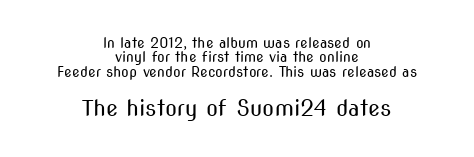
The image shows 22 px text type, upright; set centered, tight line spacing (1.02x), normal letter spacing, not underlined; the second (bottom) block is 1.57x larger.
